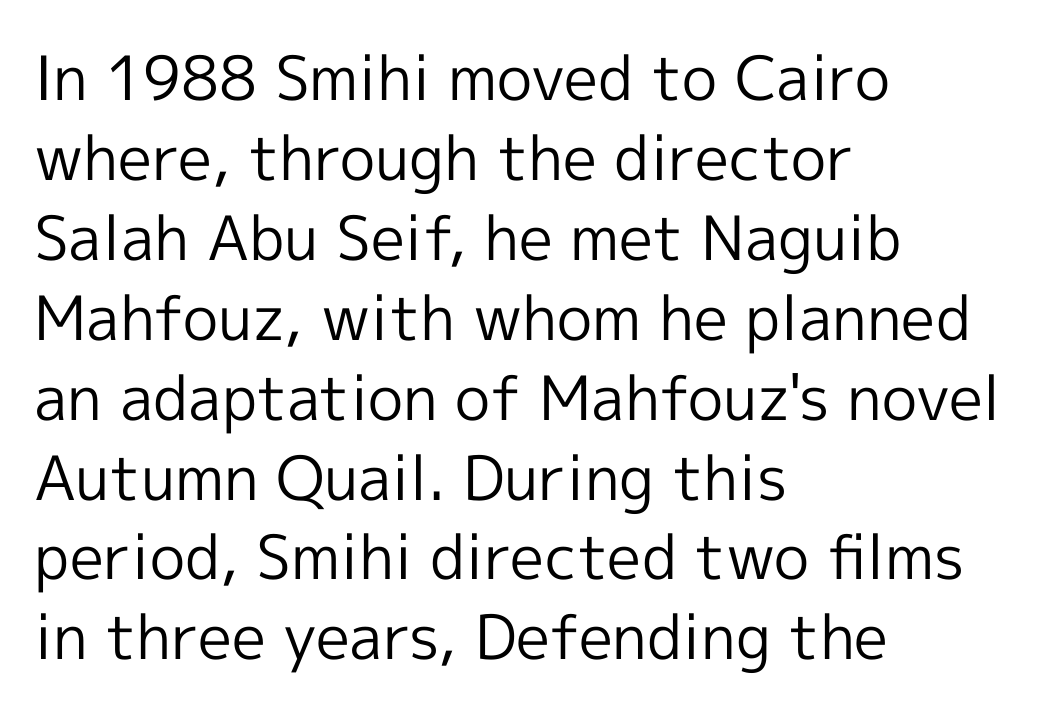
Q: Is the text bold? A: No.
Q: Is the text italic (slanted)? A: No, it is upright.
Q: Is the typeface a serif or a sans-serif typeface? A: Sans-serif.
Q: Is the text underlined? A: No.
Q: How is the paragraph aligned? A: Left-aligned.
Q: Is the spacing between letters normal or unusually wide? A: Normal.
Q: Is the spacing between lines tight, normal or loose? A: Normal.
Q: Width (condensed, normal, or wide)? A: Normal.
Q: x-height? A: Medium.
Q: Monospaced? A: No.
